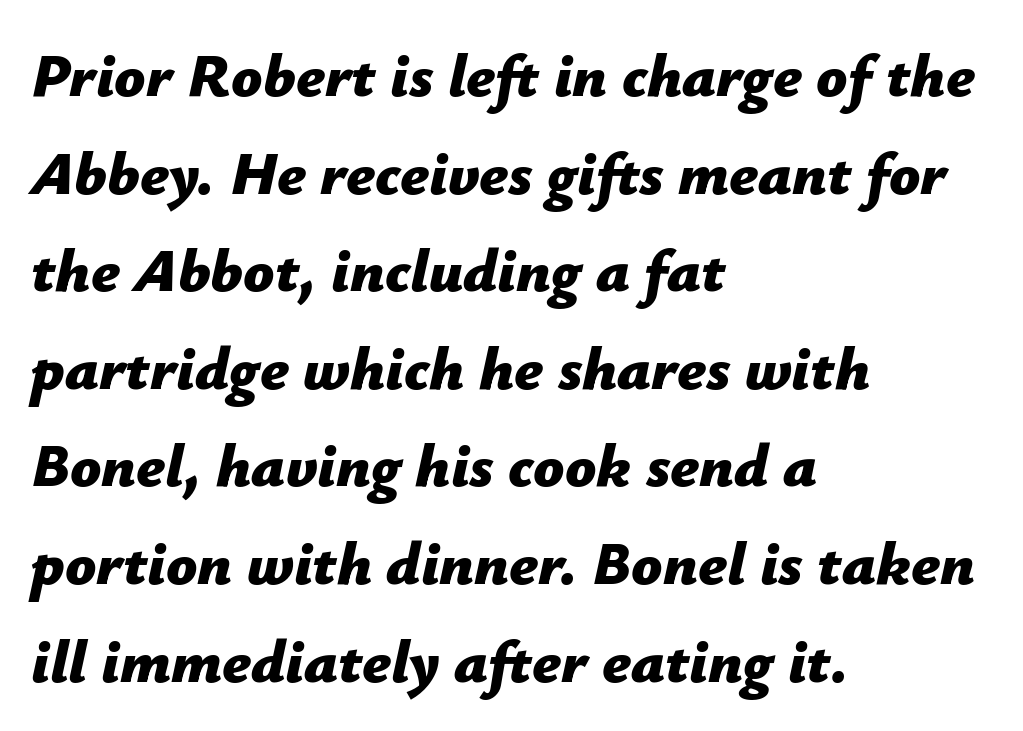
{"italic": "yes", "lean": "right", "slant_degrees": 12, "bold": "yes", "weight": "bold", "width": "normal", "stroke_contrast": "low", "x_height": "medium", "monospaced": "no", "underline": "no", "align": "left", "line_spacing": "normal", "line_spacing_ratio": 1.6, "letter_spacing": "normal", "letter_spacing_em": 0.0, "glyph_px": 61}
